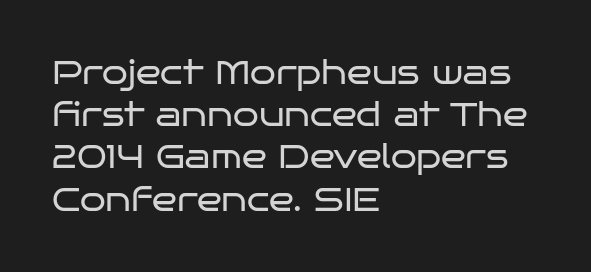
The image shows 33 px regular-weight, wide sans-serif type, upright; set left-aligned, normal line spacing (1.28x), normal letter spacing, not underlined; low stroke contrast and a large x-height.
